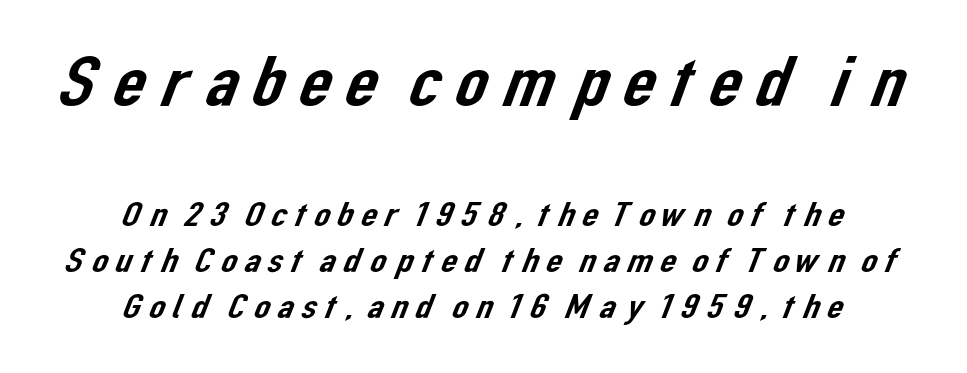
{"serif": "no", "width": "normal", "stroke_contrast": "low", "x_height": "medium", "monospaced": "no", "underline": "no", "align": "center", "line_spacing": "normal", "line_spacing_ratio": 1.28, "larger_block": "first", "size_ratio": 2.0, "glyph_px": 72}
